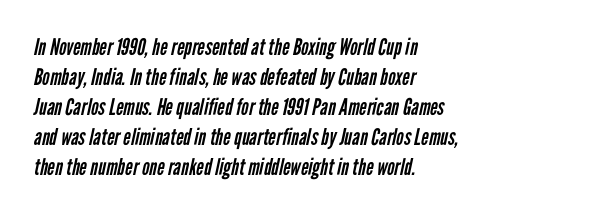
{"bold": "no", "underline": "no", "align": "left", "line_spacing": "normal", "line_spacing_ratio": 1.3, "letter_spacing": "normal", "letter_spacing_em": 0.0, "glyph_px": 23}
